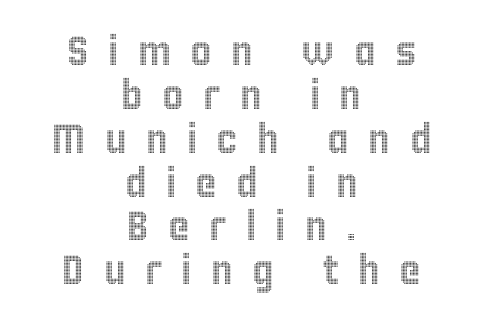
The image shows 41 px condensed type, upright; set centered, tight line spacing (1.07x), unusually wide letter spacing (+0.47 em), not underlined; a large x-height.
